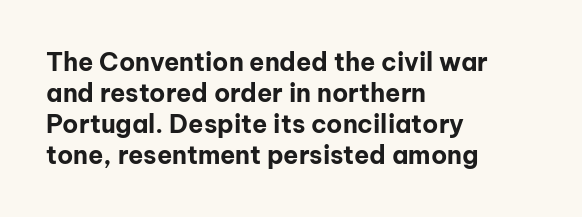
The image shows 25 px bold type, upright; set left-aligned, line spacing 1.24x, normal letter spacing, not underlined.
